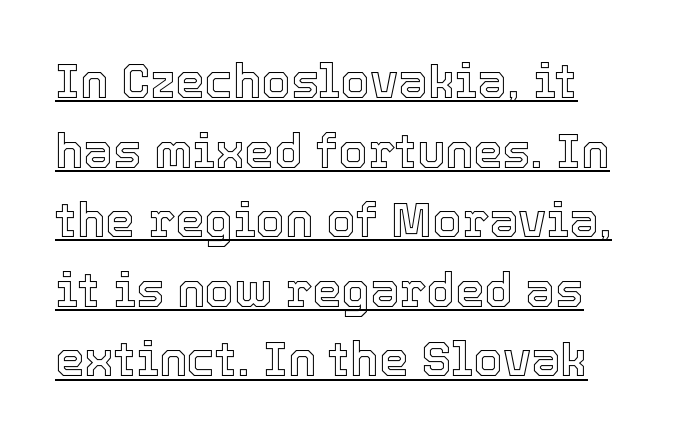
{"italic": "no", "width": "normal", "x_height": "medium", "monospaced": "no", "underline": "yes", "align": "left", "line_spacing": "normal", "line_spacing_ratio": 1.48, "letter_spacing": "normal", "letter_spacing_em": 0.0, "glyph_px": 47}
